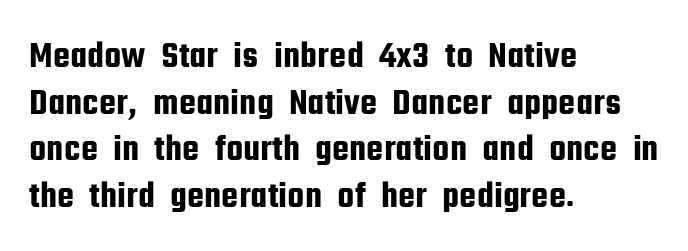
{"serif": "no", "italic": "no", "width": "condensed", "stroke_contrast": "low", "x_height": "medium", "monospaced": "no", "underline": "no", "align": "left", "line_spacing_ratio": 1.23, "letter_spacing": "normal", "letter_spacing_em": 0.0, "glyph_px": 38}
